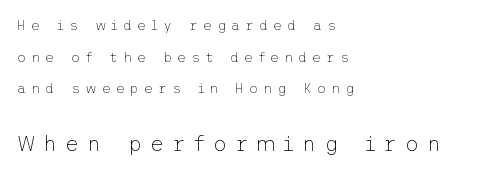
{"italic": "no", "bold": "no", "underline": "no", "align": "left", "line_spacing": "loose", "line_spacing_ratio": 2.26, "letter_spacing": "wide", "letter_spacing_em": 0.35, "larger_block": "second", "size_ratio": 1.57, "glyph_px": 22}
